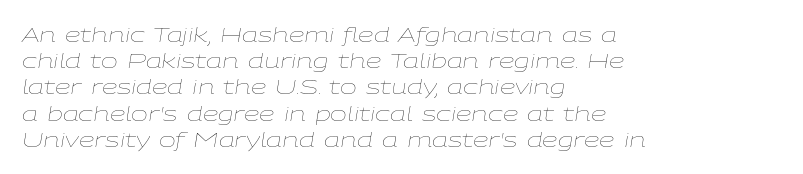
{"italic": "yes", "lean": "right", "slant_degrees": 9, "bold": "no", "underline": "no", "align": "left", "line_spacing": "normal", "line_spacing_ratio": 1.31, "letter_spacing": "normal", "letter_spacing_em": 0.0, "glyph_px": 20}
